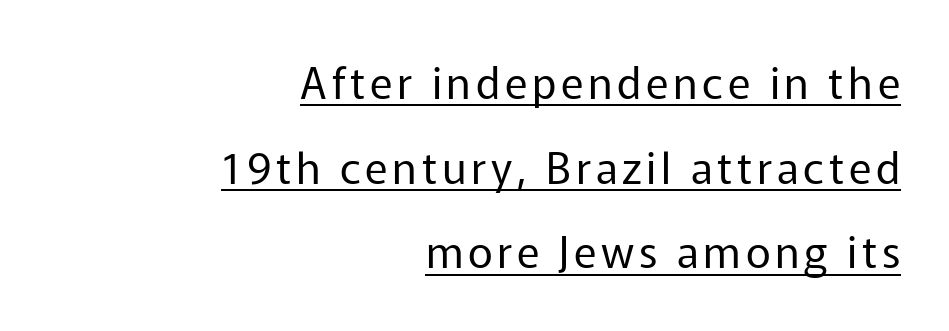
The face used here is proportionally spaced, like ordinary book or web type. The passage shown stacks its lines with a broad gap. You can tell it's not italic because the verticals are truly vertical. Is there an underline? Yes — a line sits under the letters.
